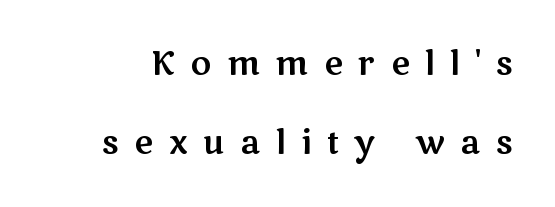
The glyphs are unaccompanied by any horizontal stroke below them. Do the letters lean? They stand straight. Spacing verdict: proportional, widths tailored to each character. Note: no serifs on the glyphs.
